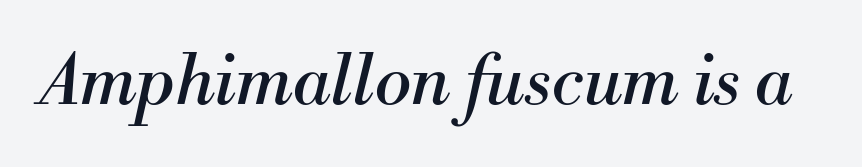
Q: Is the text bold? A: No.
Q: Is the text italic (slanted)? A: Yes, it leans right by about 13 degrees.
Q: Is the typeface a serif or a sans-serif typeface? A: Serif.
Q: Is the text underlined? A: No.
Q: Is the spacing between letters normal or unusually wide? A: Normal.
Q: Width (condensed, normal, or wide)? A: Normal.
Q: Stroke contrast? A: Medium.
Q: x-height? A: Small.
Q: Monospaced? A: No.
